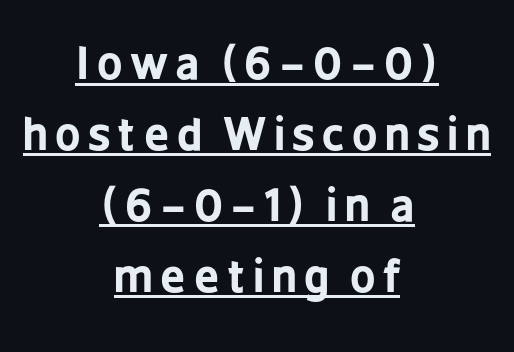
Descenders here cross a horizontal rule under the line. Notice how the stems are strictly vertical — no italics here. The face used here has the dense, thick strokes of a bold. The face used here is proportionally spaced, like ordinary book or web type.
